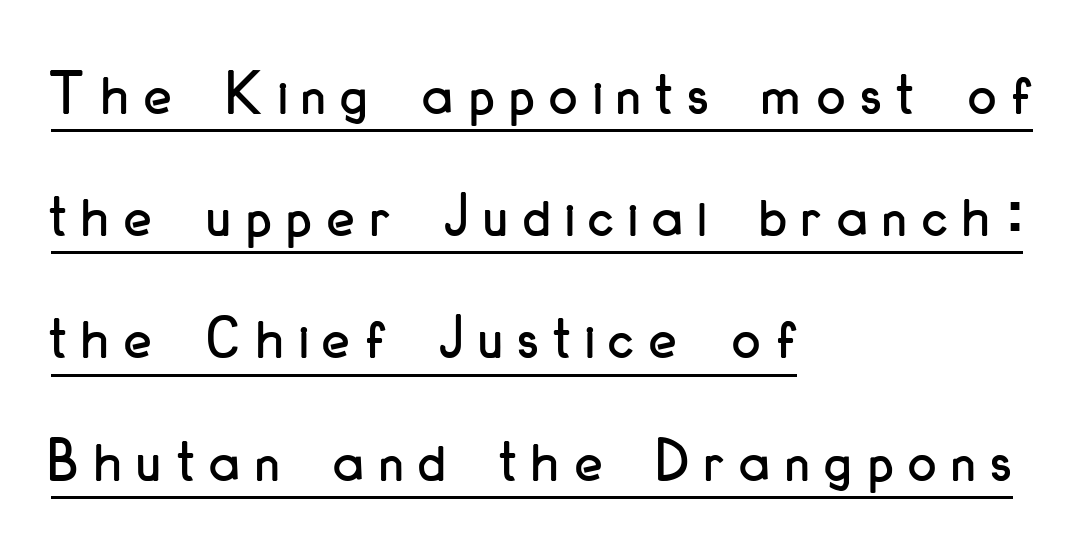
Q: Is the text italic (slanted)? A: No, it is upright.
Q: Is the typeface a serif or a sans-serif typeface? A: Sans-serif.
Q: Is the text underlined? A: Yes.
Q: How is the paragraph aligned? A: Left-aligned.
Q: Is the spacing between letters normal or unusually wide? A: Unusually wide.
Q: Is the spacing between lines tight, normal or loose? A: Loose.
Q: Width (condensed, normal, or wide)? A: Condensed.
Q: Stroke contrast? A: Low.
Q: x-height? A: Small.
Q: Monospaced? A: No.
